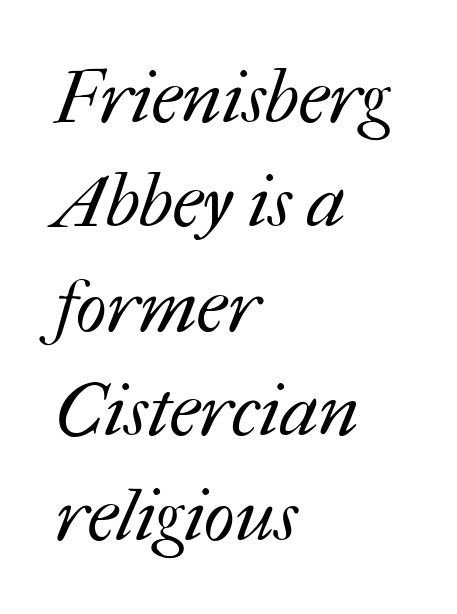
Q: Is the text bold? A: No.
Q: Is the text underlined? A: No.
Q: How is the paragraph aligned? A: Left-aligned.
Q: Is the spacing between letters normal or unusually wide? A: Normal.
Q: Is the spacing between lines tight, normal or loose? A: Normal.
Q: Width (condensed, normal, or wide)? A: Normal.
Q: Stroke contrast? A: Medium.
Q: x-height? A: Medium.
Q: Monospaced? A: No.
